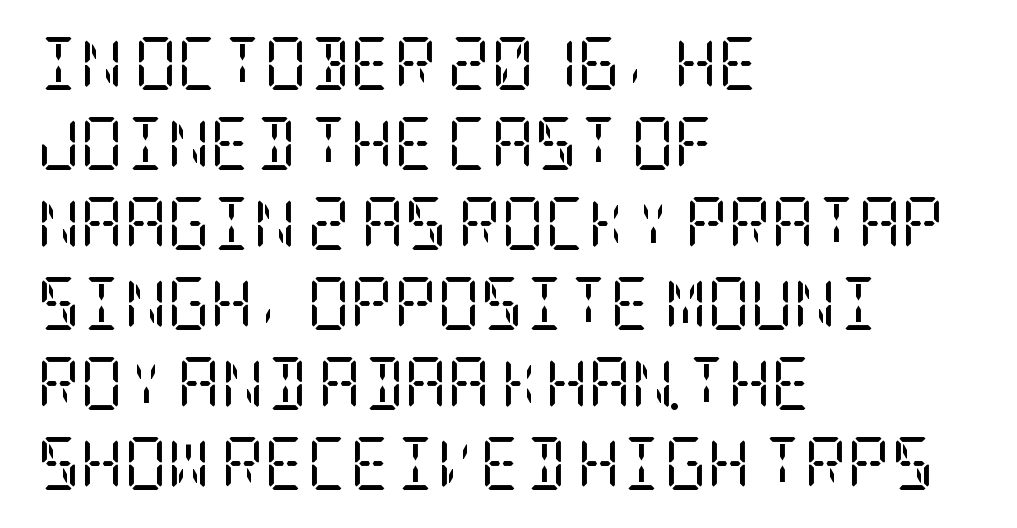
Q: Is the text bold? A: No.
Q: Is the text italic (slanted)? A: No, it is upright.
Q: Is the typeface a serif or a sans-serif typeface? A: Serif.
Q: Is the text underlined? A: No.
Q: How is the paragraph aligned? A: Left-aligned.
Q: Is the spacing between letters normal or unusually wide? A: Normal.
Q: Is the spacing between lines tight, normal or loose? A: Normal.
Q: Width (condensed, normal, or wide)? A: Condensed.
Q: Stroke contrast? A: Low.
Q: x-height? A: Large.
